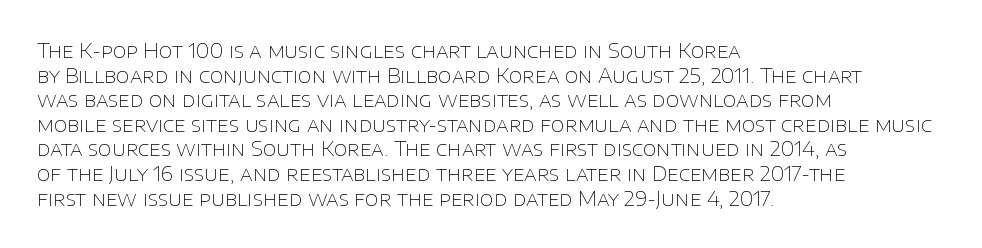
{"italic": "no", "bold": "no", "underline": "no", "align": "left", "line_spacing_ratio": 1.23, "letter_spacing": "normal", "letter_spacing_em": 0.0, "glyph_px": 20}
